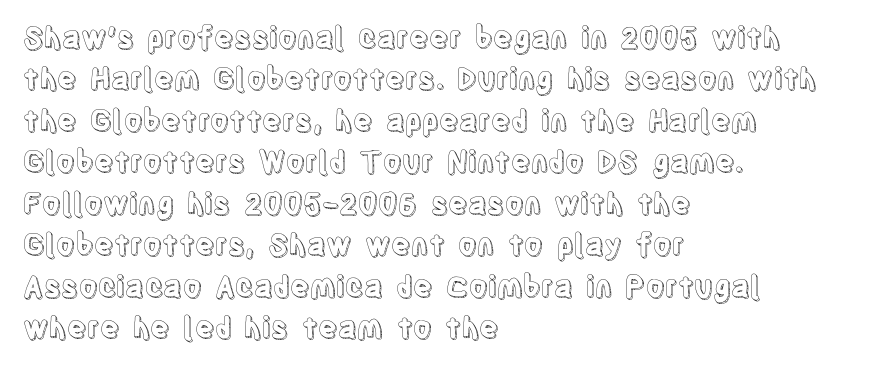
Q: Is the text italic (slanted)? A: No, it is upright.
Q: Is the text underlined? A: No.
Q: How is the paragraph aligned? A: Left-aligned.
Q: Is the spacing between letters normal or unusually wide? A: Normal.
Q: Is the spacing between lines tight, normal or loose? A: Normal.
Q: Width (condensed, normal, or wide)? A: Condensed.
Q: x-height? A: Large.
Q: Monospaced? A: No.
